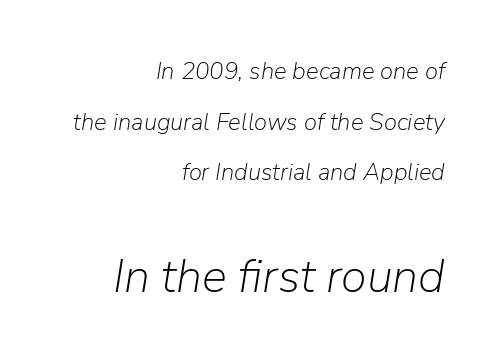
Q: Is the text bold? A: No.
Q: Is the text italic (slanted)? A: Yes, it leans right by about 9 degrees.
Q: Is the text underlined? A: No.
Q: How is the paragraph aligned? A: Right-aligned.
Q: Is the spacing between letters normal or unusually wide? A: Normal.
Q: Is the spacing between lines tight, normal or loose? A: Loose.
Q: Which block of text is set in a larger size, the first (top) or the second (bottom)? A: The second (bottom) one.
Q: Width (condensed, normal, or wide)? A: Normal.
Q: Stroke contrast? A: Low.
Q: x-height? A: Medium.
Q: Monospaced? A: No.
